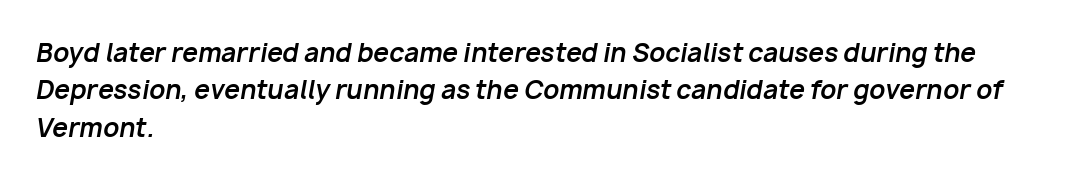
Q: Is the text bold? A: Yes.
Q: Is the text italic (slanted)? A: Yes, it leans right by about 10 degrees.
Q: Is the text underlined? A: No.
Q: How is the paragraph aligned? A: Left-aligned.
Q: Is the spacing between letters normal or unusually wide? A: Normal.
Q: Is the spacing between lines tight, normal or loose? A: Normal.
